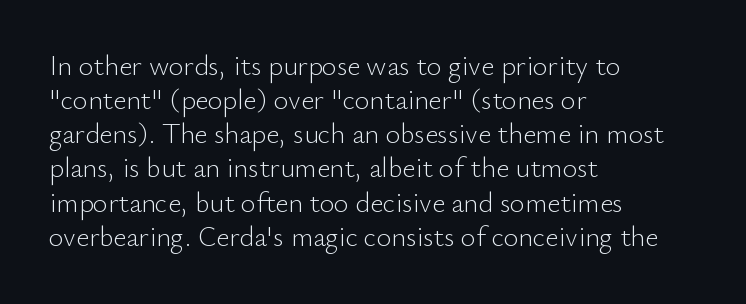
{"serif": "no", "italic": "no", "bold": "no", "weight": "light", "width": "normal", "stroke_contrast": "low", "x_height": "small", "monospaced": "no", "underline": "no", "align": "left", "line_spacing_ratio": 1.22, "letter_spacing": "normal", "letter_spacing_em": 0.0, "glyph_px": 28}
